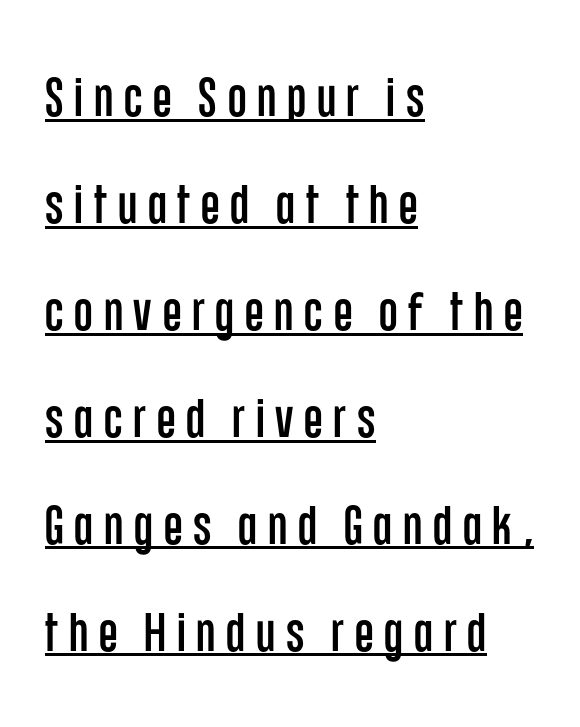
In terms of leading, this rendering errs on the spacious side. The rag falls on the right side of this text block. No italicization has been applied; the sample stays upright. To sum up the face: it is a sans, with no serifs. The tracking jumps out immediately: characters are airy and widely separated.
